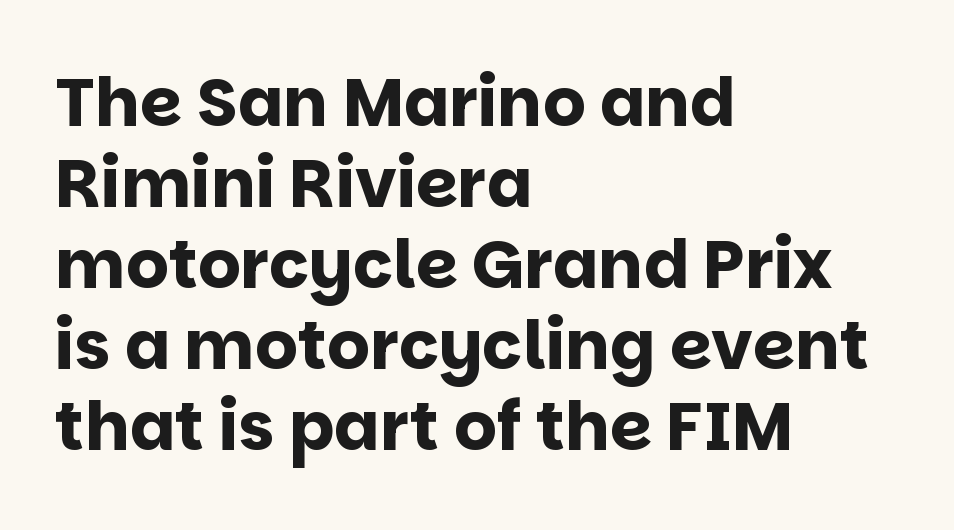
Font category for this specimen: sans-serif. Unlike italic type, these characters show no tilt at all. Visually the block forms a straight wall on the left and a jagged coastline on the right. This is heavy type, rendered in bold.
